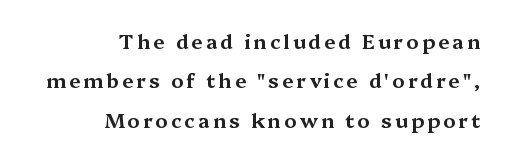
A clean baseline with only descenders dipping below it. Notice how the stems are strictly vertical — no italics here. The setting favours the right margin, as signatures and pull-quotes sometimes do. Loosely led — the rows are spread out.
